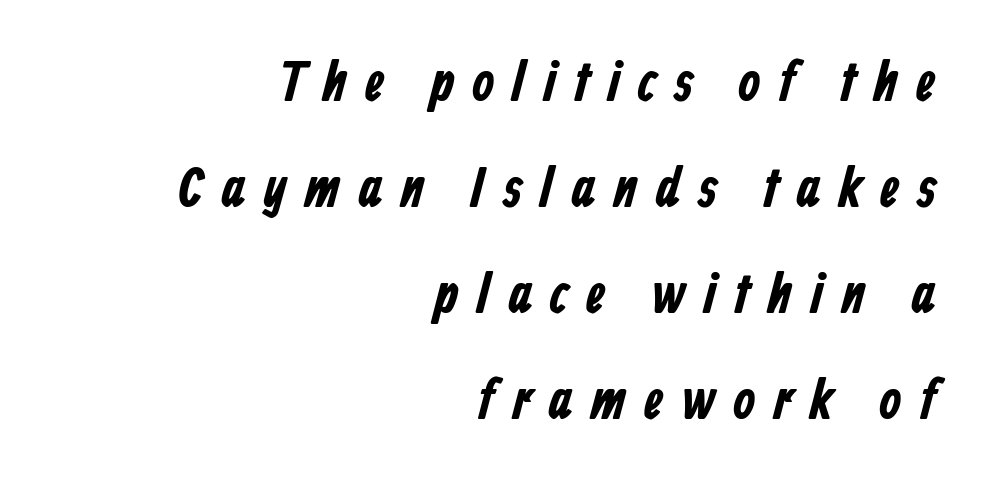
{"serif": "no", "width": "condensed", "stroke_contrast": "low", "x_height": "medium", "monospaced": "no", "underline": "no", "align": "right", "line_spacing_ratio": 1.86, "letter_spacing": "wide", "letter_spacing_em": 0.3, "glyph_px": 57}
